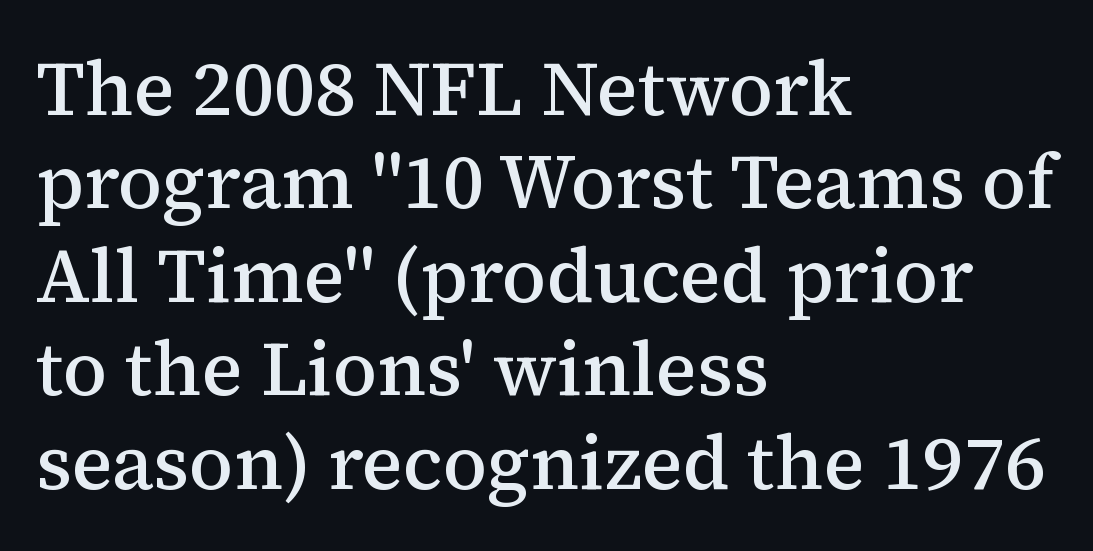
The baseline area is clear. Emphasis by weight is partial: semibold. The rendering uses natural spacing where letterforms have individual widths. Where is the straight margin? On the left. Letter spacing: default. A serif font was chosen for this passage.
